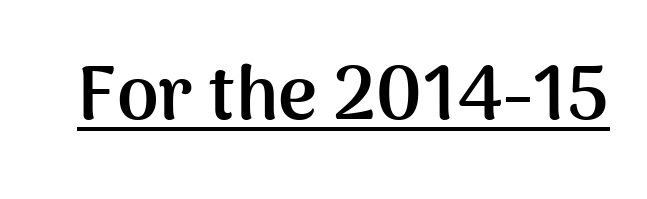
Underlining? Definitely there. Posture: vertical. Proportional: the letters do not fall into vertical columns. The rendering uses a bold face; every stroke is thick and dark. This is sans-serif lettering, the kind often seen on screens and signage. What stands out about the letter spacing? Nothing — it is the standard amount.
